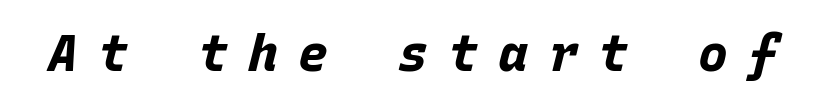
Designer's note — italics engaged. Is the type bold? Yes — the strokes are clearly thick and heavy. Note the uniform advance width — an 'i' takes as much space as an 'm'. A clean baseline with only descenders dipping below it.
